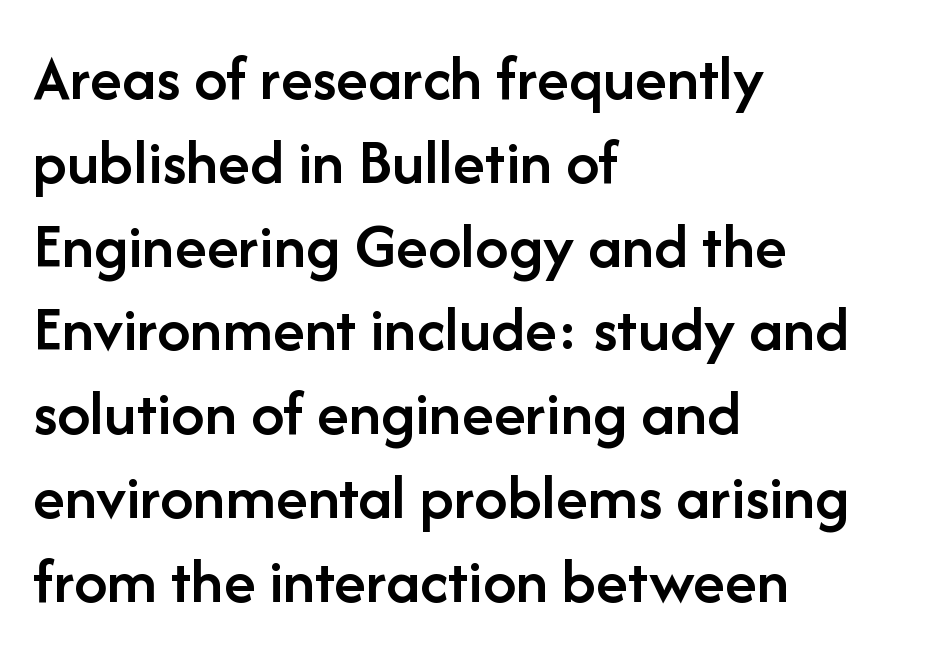
Q: Is the text bold? A: Semi-bold.
Q: Is the text italic (slanted)? A: No, it is upright.
Q: Is the typeface a serif or a sans-serif typeface? A: Sans-serif.
Q: Is the text underlined? A: No.
Q: How is the paragraph aligned? A: Left-aligned.
Q: Is the spacing between letters normal or unusually wide? A: Normal.
Q: Is the spacing between lines tight, normal or loose? A: Normal.
Q: Width (condensed, normal, or wide)? A: Normal.
Q: Stroke contrast? A: Low.
Q: x-height? A: Medium.
Q: Monospaced? A: No.
